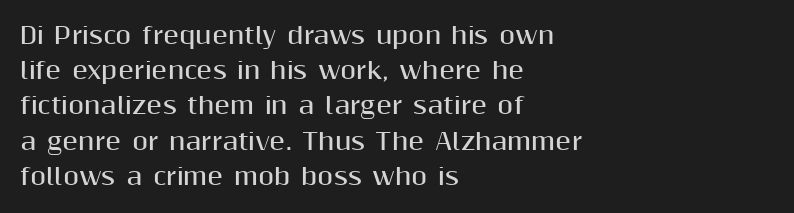
The image shows 23 px bold type, upright; set left-aligned, normal line spacing (1.53x), normal letter spacing, not underlined.
